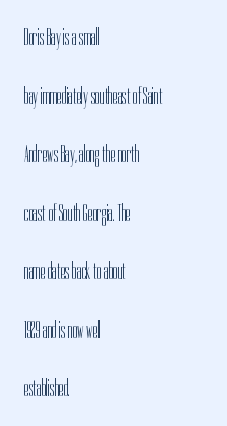
{"italic": "no", "bold": "no", "underline": "no", "align": "left", "line_spacing": "loose", "line_spacing_ratio": 2.44, "letter_spacing": "normal", "letter_spacing_em": 0.0, "glyph_px": 24}
